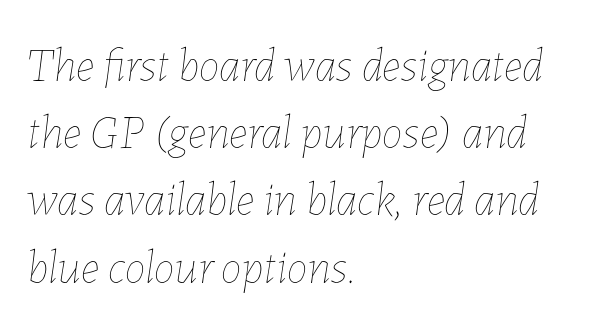
The block of text has a typical density, with ordinary space between rows. These lines were composed using italics. Any mark beneath the type? The region is blank. The letters advance in unequal steps, a hallmark of proportional type.
